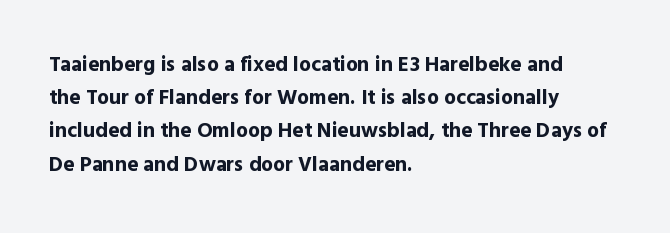
Q: Is the text bold? A: Yes.
Q: Is the text italic (slanted)? A: No, it is upright.
Q: Is the text underlined? A: No.
Q: How is the paragraph aligned? A: Left-aligned.
Q: Is the spacing between letters normal or unusually wide? A: Normal.
Q: Is the spacing between lines tight, normal or loose? A: Normal.
